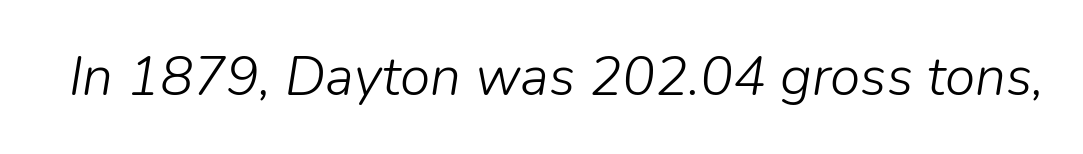
Q: Is the text bold? A: No.
Q: Is the text italic (slanted)? A: Yes, it leans right by about 9 degrees.
Q: Is the text underlined? A: No.
Q: Is the spacing between letters normal or unusually wide? A: Normal.
Q: Width (condensed, normal, or wide)? A: Normal.
Q: Stroke contrast? A: Low.
Q: x-height? A: Medium.
Q: Monospaced? A: No.
